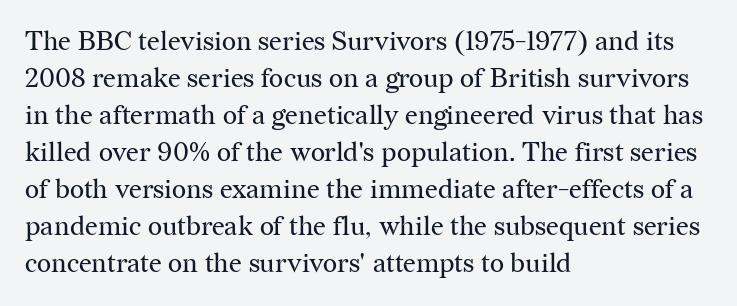
The image shows 27 px text type, upright; set left-aligned, normal line spacing (1.37x), normal letter spacing, not underlined.
